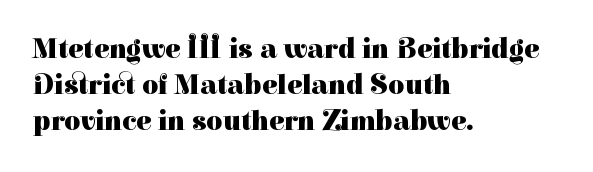
Q: Is the text bold? A: Yes.
Q: Is the text italic (slanted)? A: No, it is upright.
Q: Is the typeface a serif or a sans-serif typeface? A: Serif.
Q: Is the text underlined? A: No.
Q: How is the paragraph aligned? A: Left-aligned.
Q: Is the spacing between letters normal or unusually wide? A: Normal.
Q: Is the spacing between lines tight, normal or loose? A: Normal.
Q: Width (condensed, normal, or wide)? A: Normal.
Q: Stroke contrast? A: High.
Q: x-height? A: Medium.
Q: Monospaced? A: No.
